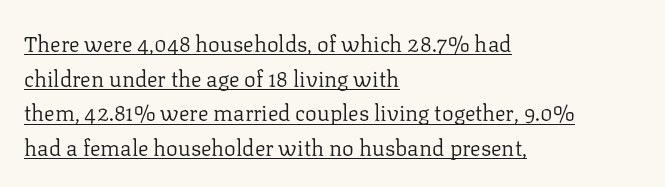
Summary of weight: not heavy and not bold. No italicization has been applied; the sample stays upright. The gaps between neighbouring characters are ordinary and unremarkable. What's the leading like? Ordinary, nothing unusual. A rule runs beneath these lines of type. Reading down the block, your eye returns to a fixed left position each line.
